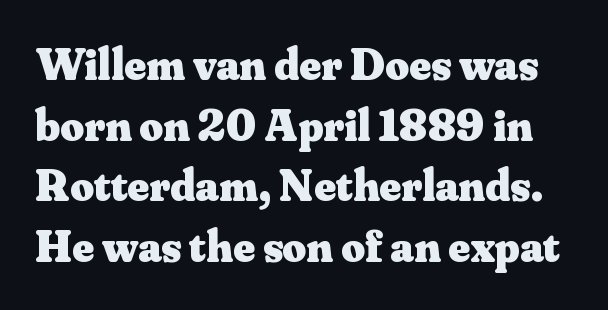
The image shows 46 px heavy serif type, upright; set normal line spacing (1.32x), normal letter spacing, not underlined; medium stroke contrast and a small x-height.
